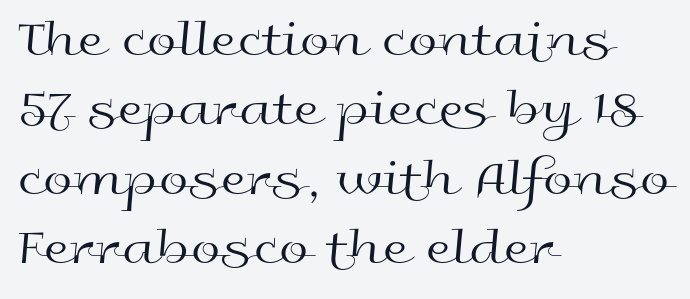
Proportional: the letters do not fall into vertical columns. Vertically, the passage feels balanced, rows spaced as you'd expect. No extra tracking has been applied to these lines. Letters rest on an invisible, unmarked baseline. Weight class: somewhere from thin through regular. This sample uses a sans-serif face.
